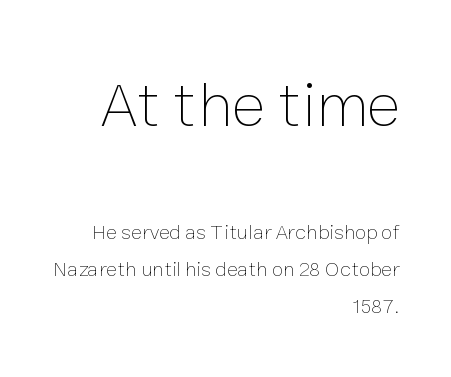
The type sits square on the baseline with zero lean. The passage is arranged like a letterhead date or caption credit — flush right. Tracking here is standard; glyphs follow each other at the usual distance. This sample has the flowing, uneven cadence of proportional lettering.
